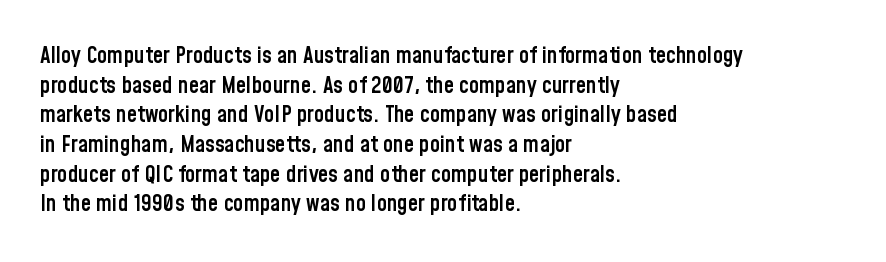
Stroke thickness is moderately raised; the sample reads as semibold. Vertical strokes here are truly vertical. The area under the type is left untouched. Summary of vertical rhythm: regular, with standard interline spacing.
